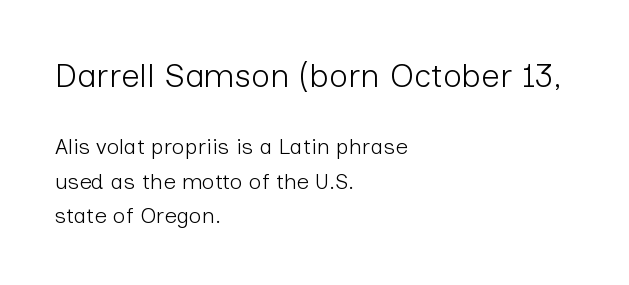
The image shows 33 px light sans-serif type, upright; set left-aligned, normal line spacing (1.57x), normal letter spacing, not underlined; the first (top) block is 1.5x larger; low stroke contrast and a medium x-height.
